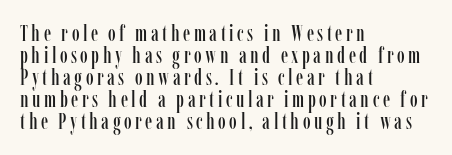
Q: Is the text italic (slanted)? A: No, it is upright.
Q: Is the text underlined? A: No.
Q: How is the paragraph aligned? A: Left-aligned.
Q: Is the spacing between lines tight, normal or loose? A: Tight.
